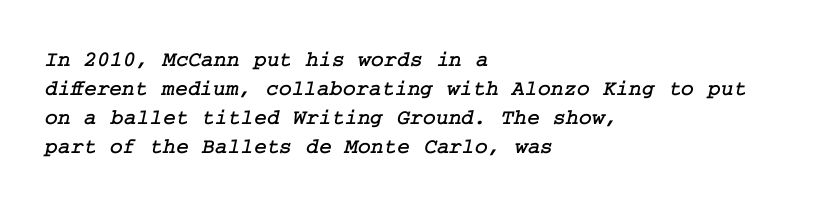
Q: Is the text underlined? A: No.
Q: How is the paragraph aligned? A: Left-aligned.
Q: Is the spacing between letters normal or unusually wide? A: Normal.
Q: Is the spacing between lines tight, normal or loose? A: Normal.
